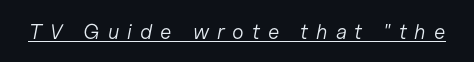
{"italic": "yes", "lean": "right", "slant_degrees": 11, "bold": "no", "underline": "yes", "letter_spacing": "wide", "letter_spacing_em": 0.38, "glyph_px": 21}
